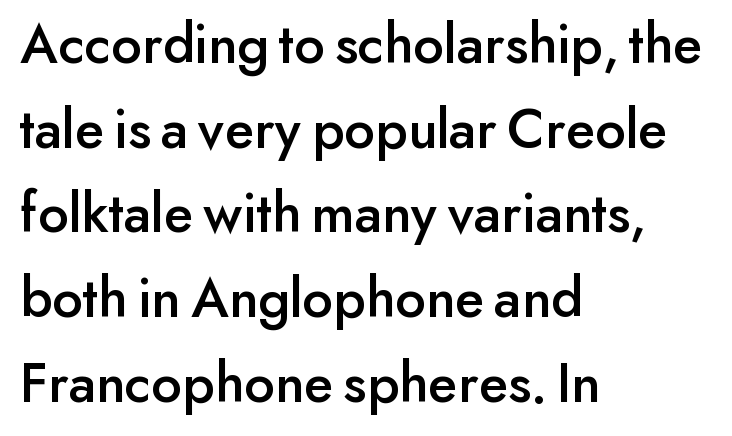
The image shows 58 px sans-serif type, upright; set left-aligned, normal line spacing (1.46x), normal letter spacing, not underlined; low stroke contrast and a small x-height.
